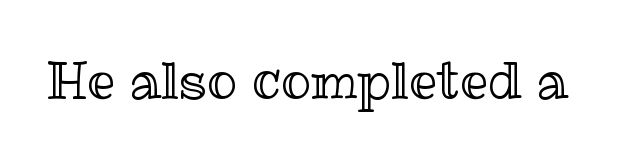
The image shows 50 px text type, upright; set normal letter spacing, not underlined; a medium x-height.
